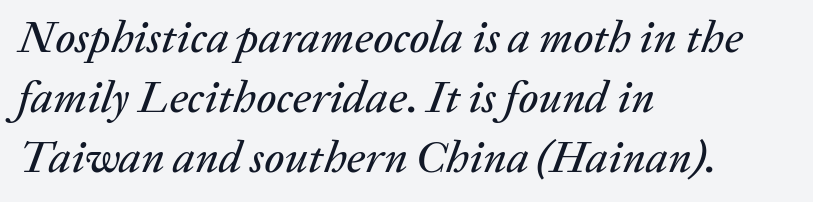
The image shows 45 px text type, italic (leaning right); set left-aligned, normal line spacing (1.33x), normal letter spacing, not underlined; low stroke contrast and a medium x-height.
